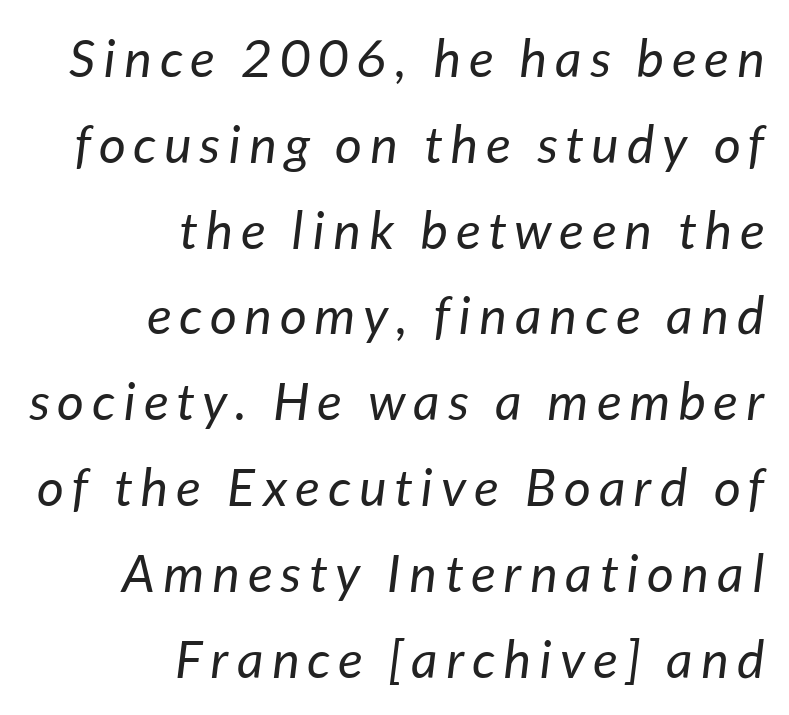
{"italic": "yes", "lean": "right", "slant_degrees": 7, "bold": "no", "weight": "regular", "width": "normal", "stroke_contrast": "low", "x_height": "medium", "monospaced": "no", "underline": "no", "align": "right", "line_spacing": "normal", "line_spacing_ratio": 1.65, "glyph_px": 52}
